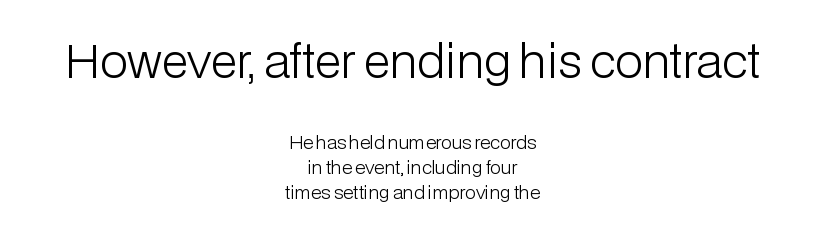
The image shows 46 px light sans-serif type, upright; set centered, normal line spacing (1.41x), normal letter spacing, not underlined; the first (top) block is 2.56x larger; low stroke contrast and a medium x-height.
